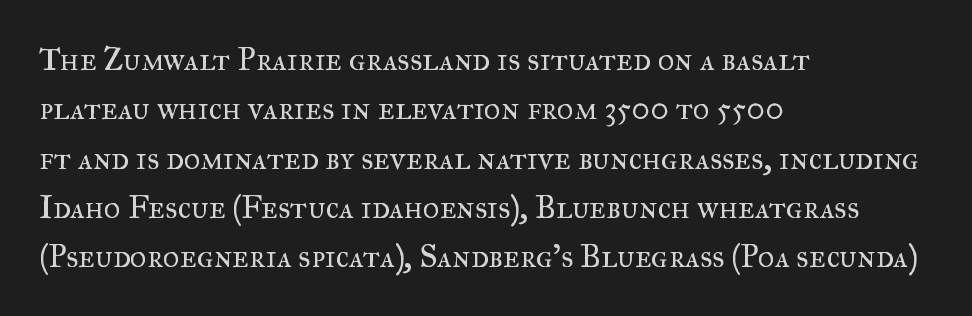
{"serif": "yes", "italic": "no", "bold": "no", "weight": "regular", "width": "normal", "stroke_contrast": "medium", "x_height": "small", "monospaced": "no", "underline": "no", "align": "left", "line_spacing": "normal", "line_spacing_ratio": 1.54, "letter_spacing": "normal", "letter_spacing_em": 0.0, "glyph_px": 32}
